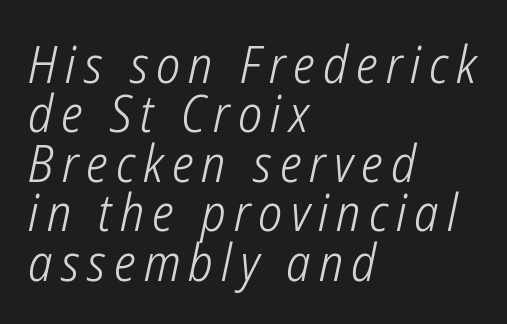
Q: Is the text bold? A: No.
Q: Is the typeface a serif or a sans-serif typeface? A: Sans-serif.
Q: Is the text underlined? A: No.
Q: How is the paragraph aligned? A: Left-aligned.
Q: Is the spacing between lines tight, normal or loose? A: Tight.
Q: Width (condensed, normal, or wide)? A: Condensed.
Q: Stroke contrast? A: Low.
Q: x-height? A: Medium.
Q: Monospaced? A: No.
